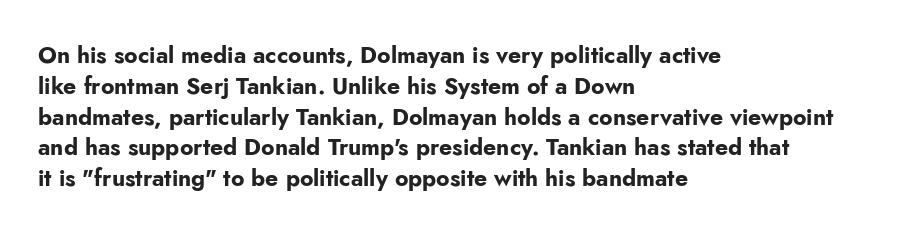
It's the straight-up-and-down kind of type. Descender tails drop into unmarked territory. Weight check: bold — yes, fully. Line beginnings align vertically; line endings do not.
